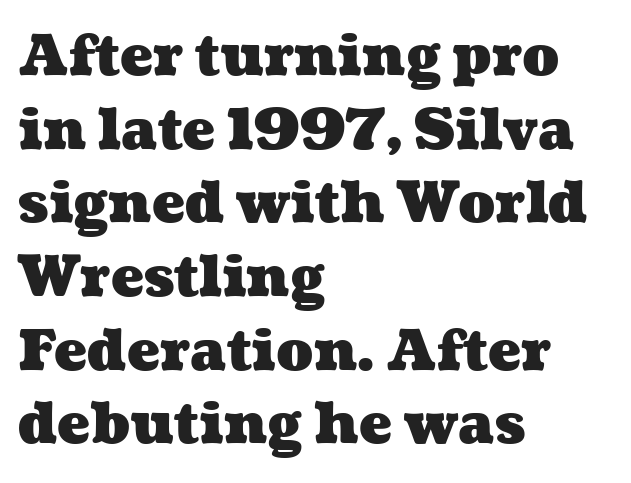
Q: Is the text bold? A: Yes.
Q: Is the text underlined? A: No.
Q: How is the paragraph aligned? A: Left-aligned.
Q: Is the spacing between letters normal or unusually wide? A: Normal.
Q: Is the spacing between lines tight, normal or loose? A: Normal.
Q: Width (condensed, normal, or wide)? A: Wide.
Q: Stroke contrast? A: Medium.
Q: x-height? A: Medium.
Q: Monospaced? A: No.
